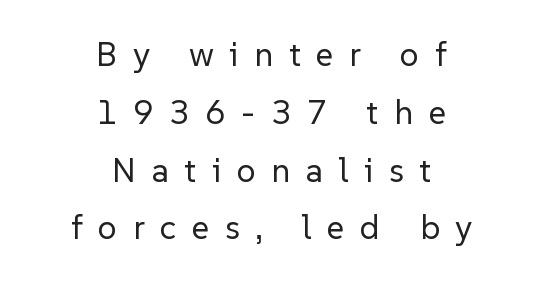
The image shows 34 px regular-weight sans-serif type, upright; set centered, normal line spacing (1.7x), unusually wide letter spacing (+0.46 em), not underlined; low stroke contrast and a medium x-height.
